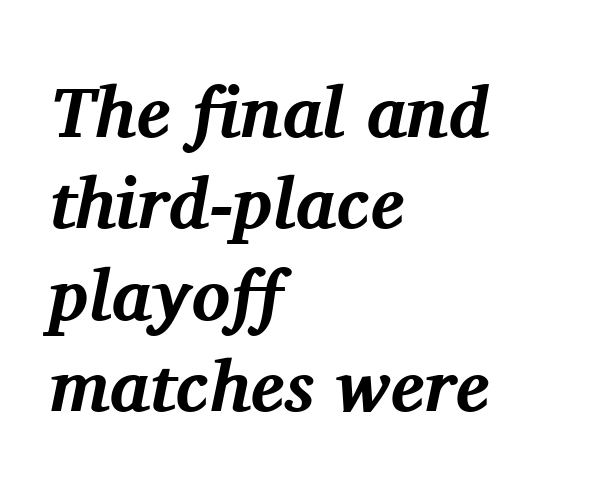
{"serif": "yes", "italic": "yes", "lean": "right", "slant_degrees": 11, "bold": "yes", "weight": "bold", "width": "normal", "stroke_contrast": "medium", "x_height": "medium", "monospaced": "no", "underline": "no", "align": "left", "line_spacing": "normal", "line_spacing_ratio": 1.27, "letter_spacing": "normal", "letter_spacing_em": 0.0, "glyph_px": 72}
